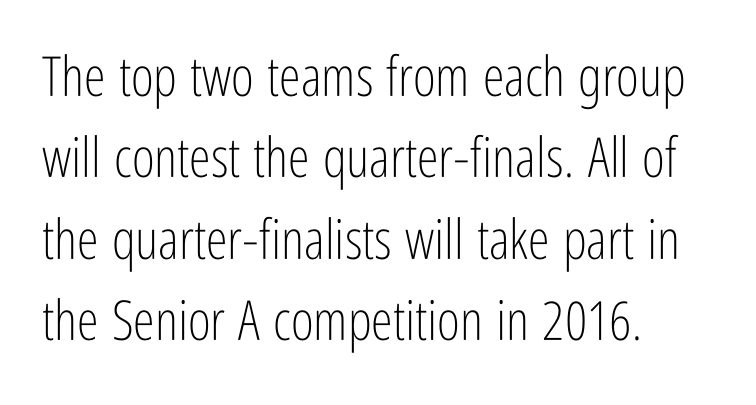
The image shows 55 px light, condensed sans-serif type, upright; set left-aligned, normal line spacing (1.48x), normal letter spacing, not underlined; low stroke contrast and a medium x-height.
